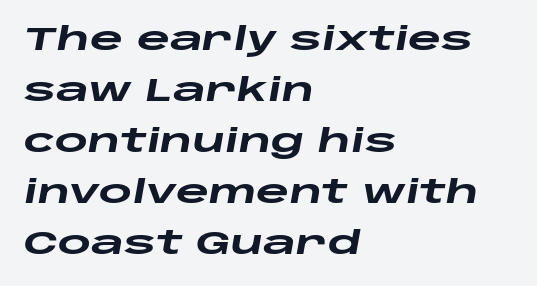
The letters are bold, with thick, heavy strokes. The typesetter chose a ragged-right arrangement here. Only glyphs here, with clear space below each row. Default kerning and tracking; the words read as compact shapes. Every character sits at an angle, as italics do.
